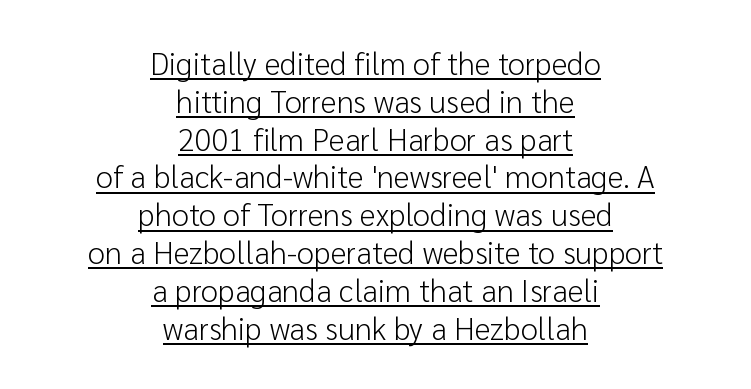
The image shows 31 px light sans-serif type, upright; set centered, line spacing 1.22x, normal letter spacing, underlined; low stroke contrast and a medium x-height.
